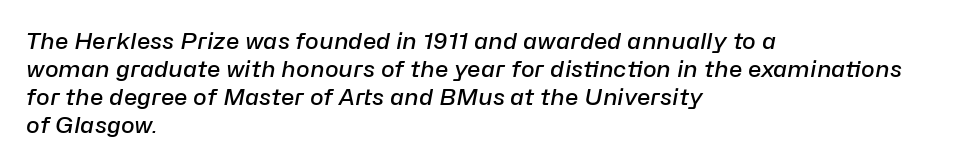
{"italic": "yes", "lean": "right", "slant_degrees": 10, "bold": "semi", "underline": "no", "align": "left", "line_spacing_ratio": 1.22, "letter_spacing": "normal", "letter_spacing_em": 0.0, "glyph_px": 23}
